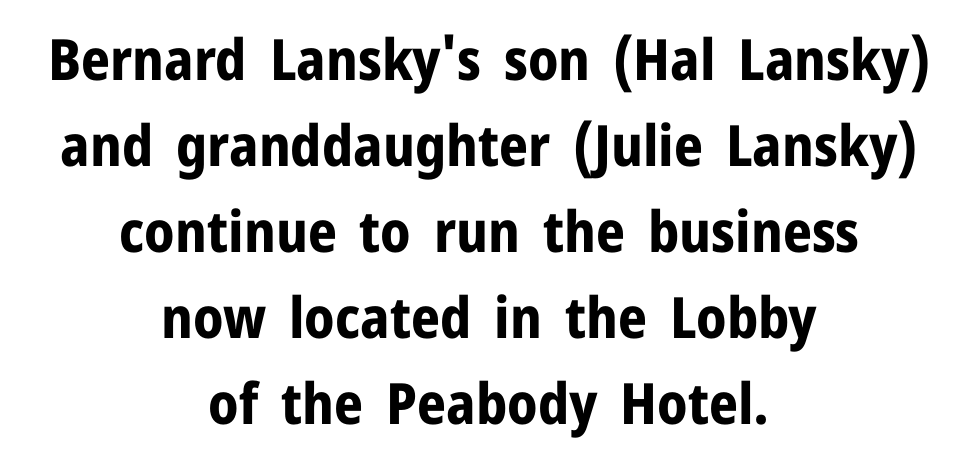
One glance says typical: line gaps are just what's usual. Letterform terminals end flat and unadorned throughout the passage. If you drew a line through each stem, it would be perfectly vertical. Glance below the letters and you will spot only blank space. Neither beginnings nor endings align; midpoints do. The horizontal fit of the characters is conventional and even.
